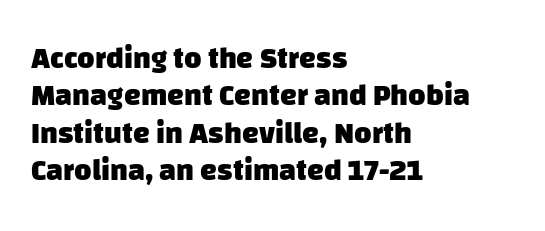
This sample has the flowing, uneven cadence of proportional lettering. Nobody touched the tracking dial on this one. Reading down the column, the eye jumps a familiar distance to each next line. These lines are composed in type without serifs. Plenty of ink on the page — the face is bold. The foot of each line stays bare and open.
